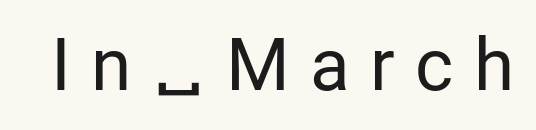
The image shows 73 px regular-weight sans-serif type, upright; set unusually wide letter spacing (+0.28 em), not underlined; low stroke contrast and a medium x-height.
